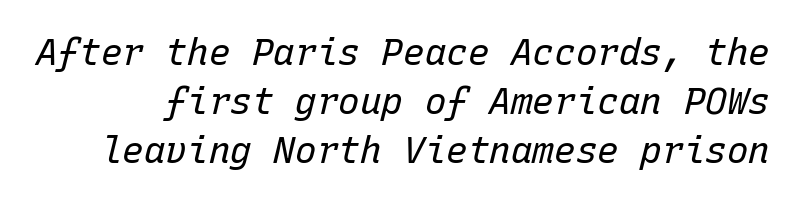
The image shows 36 px regular-weight type, italic (leaning right), monospaced; set normal line spacing (1.36x), normal letter spacing, not underlined; low stroke contrast and a medium x-height.
